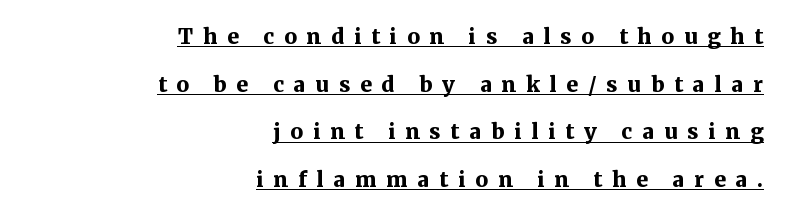
{"italic": "no", "bold": "yes", "underline": "yes", "align": "right", "line_spacing": "loose", "line_spacing_ratio": 2.27, "letter_spacing": "wide", "letter_spacing_em": 0.47, "glyph_px": 21}
